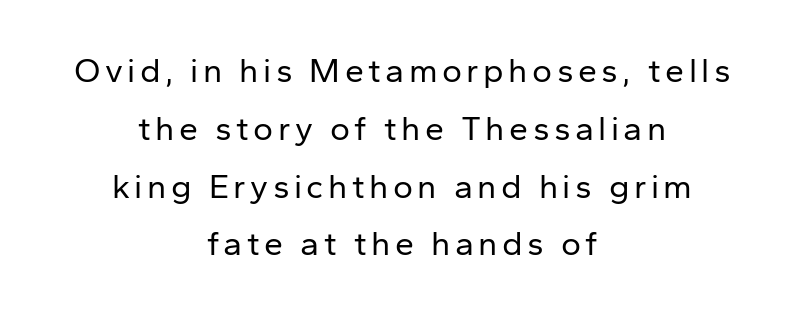
The image shows 34 px regular-weight sans-serif type, upright; set centered, normal line spacing (1.7x), not underlined; low stroke contrast and a medium x-height.
